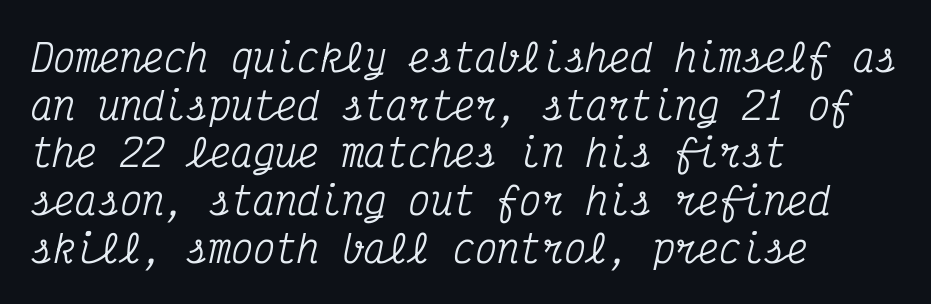
The image shows 37 px condensed serif type, italic (leaning right), monospaced; set left-aligned, normal line spacing (1.29x), normal letter spacing, not underlined; medium stroke contrast and a medium x-height.
